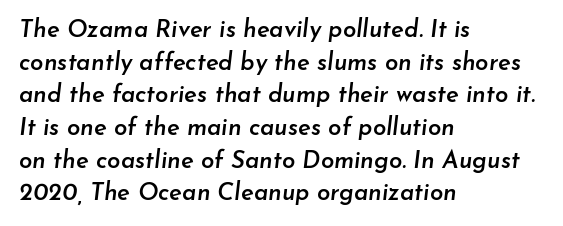
Nothing unusual about the tracking: characters are spaced as the font intends. The strokes are fattened partway — semibold, not bold. The rendering anchors every line to the left-hand side. Is the type slanted? Yes — the strokes lean at a clear angle. Compared with typical paragraphs, the rows here are spaced about the same.
